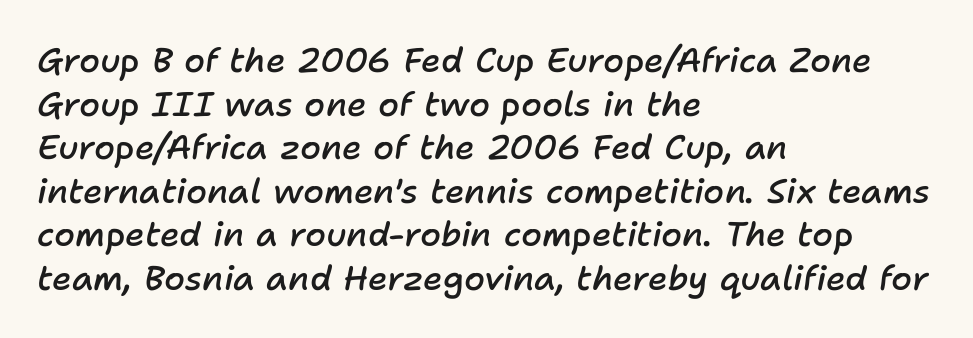
Line beginnings align vertically; line endings do not. These words are printed semibold, heavier than regular yet not bold. This sample has the flowing, uneven cadence of proportional lettering. Look at the tracking — it's just the regular setting, nothing added. What's the leading like? Ordinary, nothing unusual.
